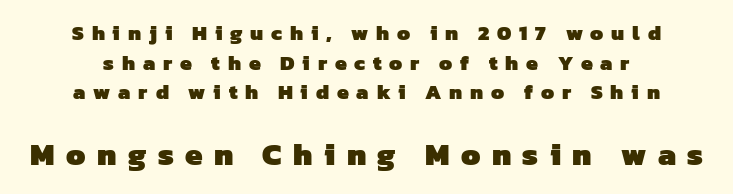
The image shows 31 px heavy sans-serif type; set centered, normal line spacing (1.41x), unusually wide letter spacing (+0.37 em), not underlined; the second (bottom) block is 1.48x larger; low stroke contrast and a medium x-height.
